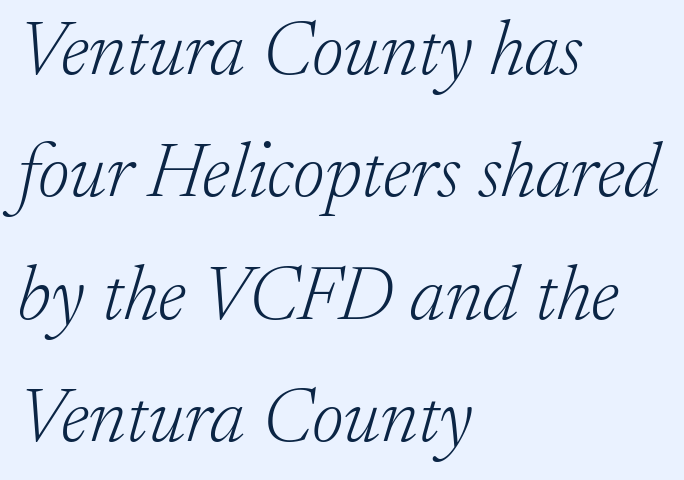
The image shows 77 px light serif type, italic (leaning right); set left-aligned, normal line spacing (1.59x), normal letter spacing, not underlined; low stroke contrast and a small x-height.
